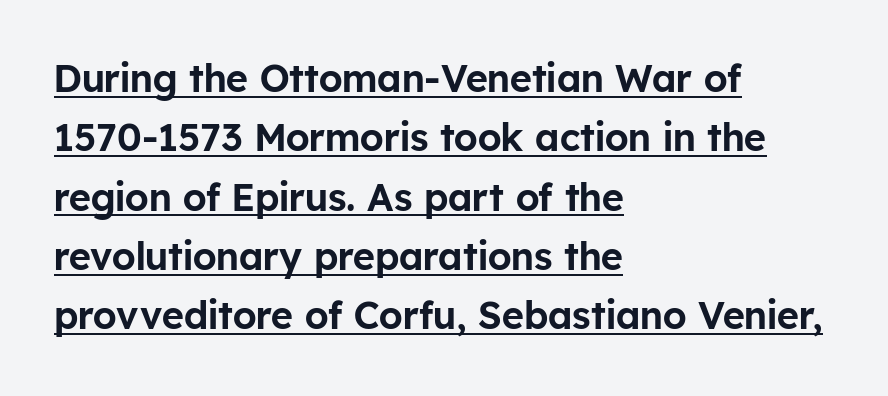
{"serif": "no", "italic": "no", "width": "normal", "stroke_contrast": "low", "x_height": "medium", "monospaced": "no", "underline": "yes", "align": "left", "line_spacing": "normal", "line_spacing_ratio": 1.56, "letter_spacing": "normal", "letter_spacing_em": 0.0, "glyph_px": 38}
